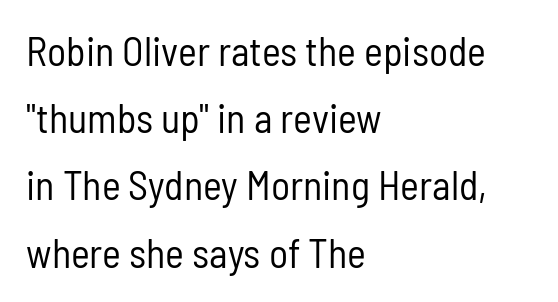
The weight tops out at a normal text grade. You can tell it's not italic because the verticals are truly vertical. Tracking value appears to be zero — textbook default spacing. The rendering uses natural spacing where letterforms have individual widths.
